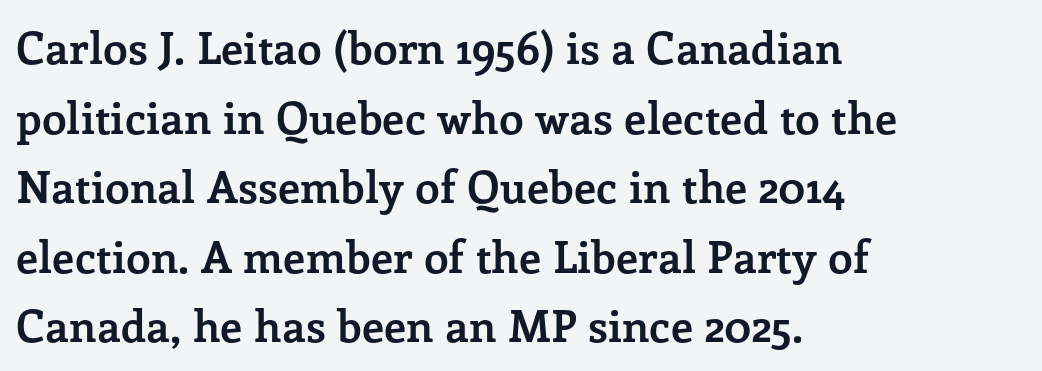
The passage is arranged the way most books set body copy — flush left. Each letter keeps its own natural width here, so spacing adapts to shape. Whoever set this chose a conventional vertical rhythm. The sample has been set heavy, in full bold.
